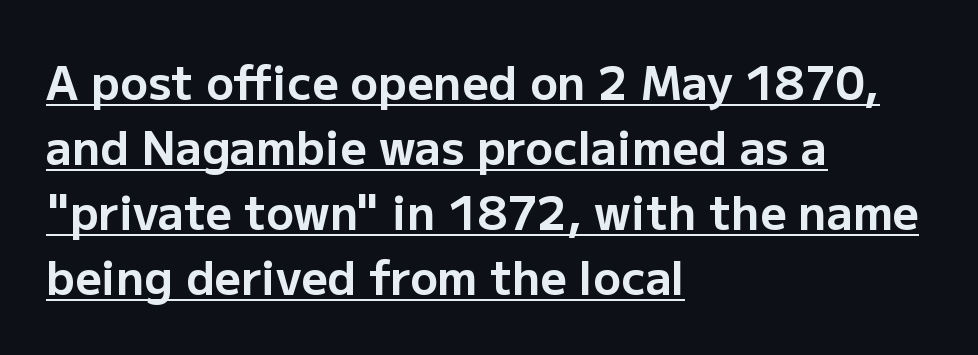
Q: Is the text bold? A: Yes.
Q: Is the text italic (slanted)? A: No, it is upright.
Q: Is the typeface a serif or a sans-serif typeface? A: Sans-serif.
Q: Is the text underlined? A: Yes.
Q: How is the paragraph aligned? A: Left-aligned.
Q: Is the spacing between letters normal or unusually wide? A: Normal.
Q: Is the spacing between lines tight, normal or loose? A: Normal.
Q: Width (condensed, normal, or wide)? A: Normal.
Q: Stroke contrast? A: Low.
Q: x-height? A: Medium.
Q: Monospaced? A: No.
